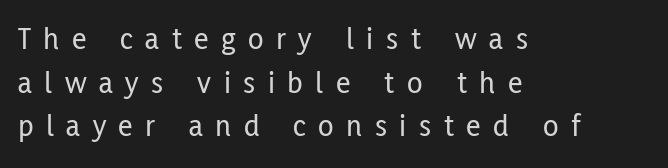
Q: Is the text italic (slanted)? A: No, it is upright.
Q: Is the typeface a serif or a sans-serif typeface? A: Sans-serif.
Q: Is the text underlined? A: No.
Q: How is the paragraph aligned? A: Left-aligned.
Q: Is the spacing between letters normal or unusually wide? A: Unusually wide.
Q: Is the spacing between lines tight, normal or loose? A: Normal.
Q: Width (condensed, normal, or wide)? A: Condensed.
Q: Stroke contrast? A: Low.
Q: x-height? A: Medium.
Q: Monospaced? A: No.
